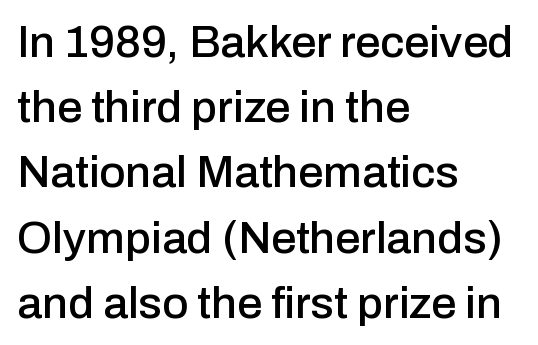
The image shows 45 px sans-serif type, upright; set left-aligned, normal line spacing (1.45x), normal letter spacing, not underlined; low stroke contrast and a medium x-height.
